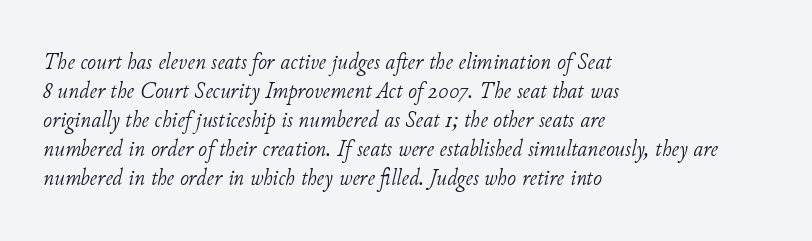
{"italic": "yes", "lean": "right", "slant_degrees": 11, "bold": "no", "underline": "no", "align": "left", "line_spacing_ratio": 1.21, "letter_spacing": "normal", "letter_spacing_em": 0.0, "glyph_px": 24}
